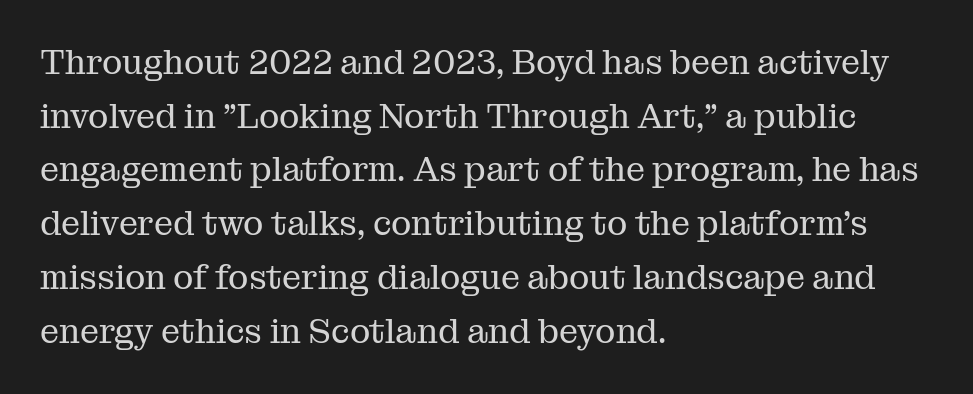
The image shows 34 px regular-weight serif type, upright; set left-aligned, normal line spacing (1.58x), normal letter spacing, not underlined; medium stroke contrast and a medium x-height.
